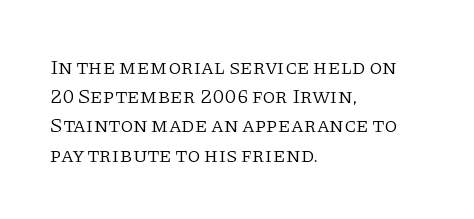
The image shows 21 px text type, upright; set left-aligned, normal line spacing (1.39x), normal letter spacing, not underlined.
